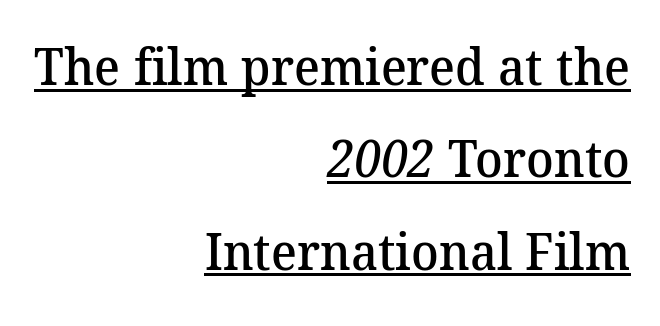
The rag falls on the left side of this text block. This sample has the flowing, uneven cadence of proportional lettering. Regarding serifs, this sample has them. Is the type bold? Partly — it's a semibold, heavier than regular but not fully bold.
